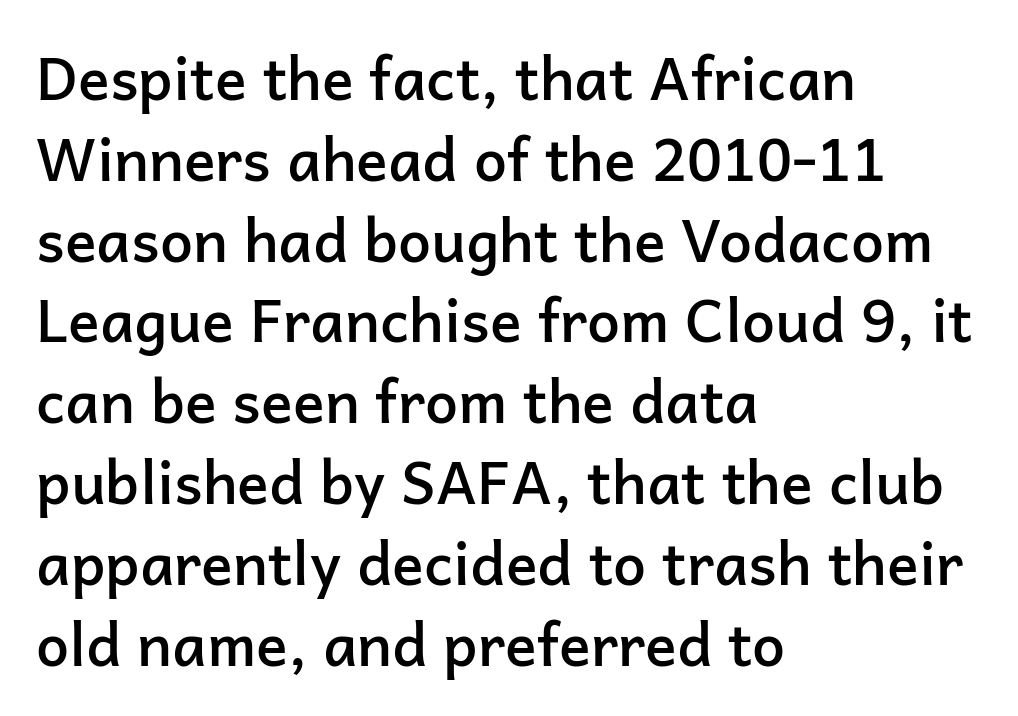
The image shows 59 px semibold sans-serif type, upright; set left-aligned, normal line spacing (1.37x), normal letter spacing, not underlined; low stroke contrast and a medium x-height.
